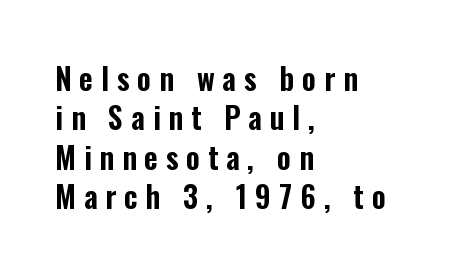
Spacing verdict: proportional, widths tailored to each character. I'd call this a sans setting — the letters go barefoot. Is the letter spacing exaggerated? Yes — the characters are pushed far apart. Words float on clear page, feet unadorned. The letters stand upright; this is a roman face.
